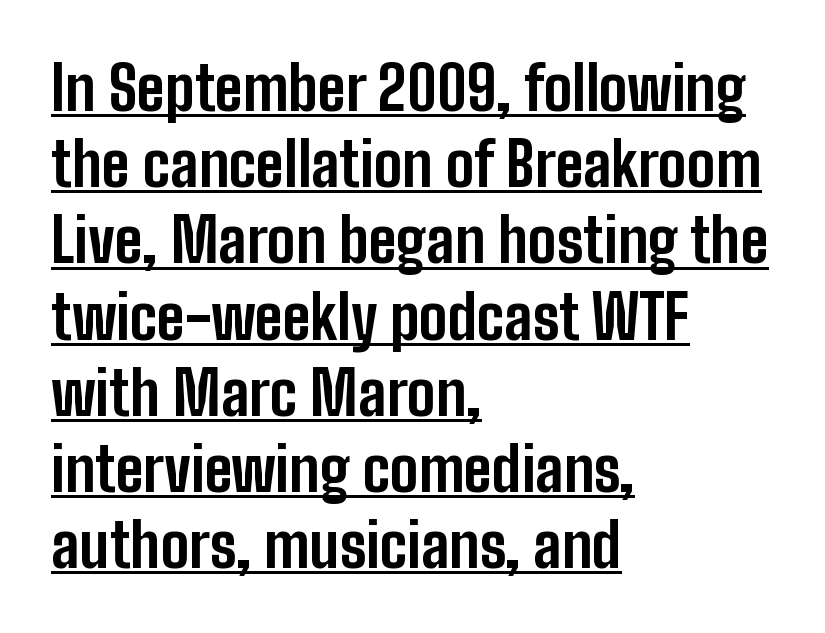
The image shows 60 px bold, condensed sans-serif type, upright; set left-aligned, normal line spacing (1.27x), normal letter spacing, underlined; low stroke contrast and a medium x-height.
